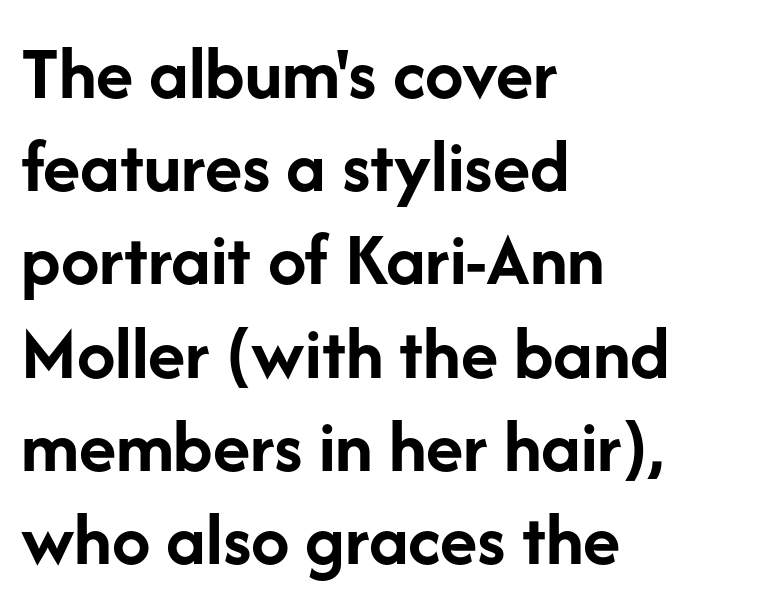
The image shows 77 px semibold sans-serif type, upright; set left-aligned, line spacing 1.21x, normal letter spacing, not underlined; low stroke contrast and a medium x-height.
